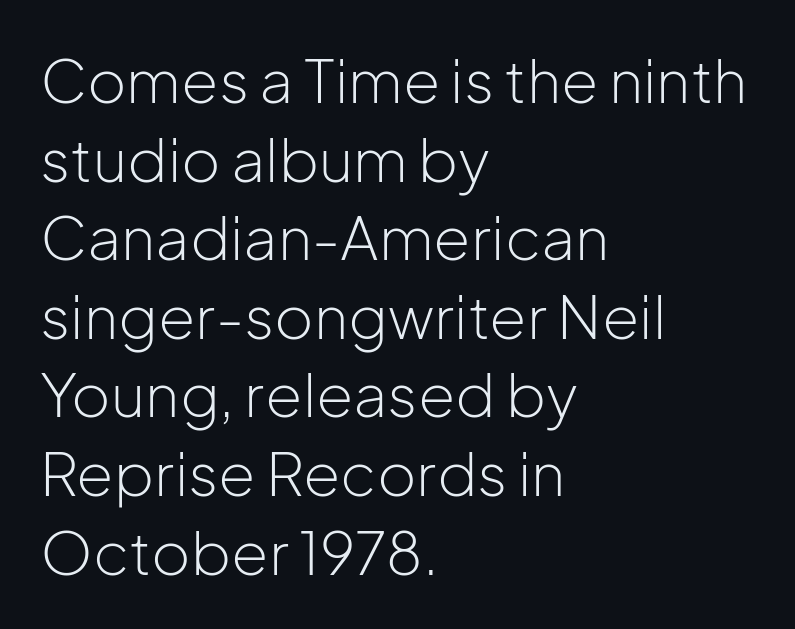
{"serif": "no", "italic": "no", "bold": "no", "weight": "light", "width": "normal", "stroke_contrast": "low", "x_height": "medium", "monospaced": "no", "underline": "no", "align": "left", "line_spacing": "normal", "line_spacing_ratio": 1.31, "letter_spacing": "normal", "letter_spacing_em": 0.0, "glyph_px": 60}
